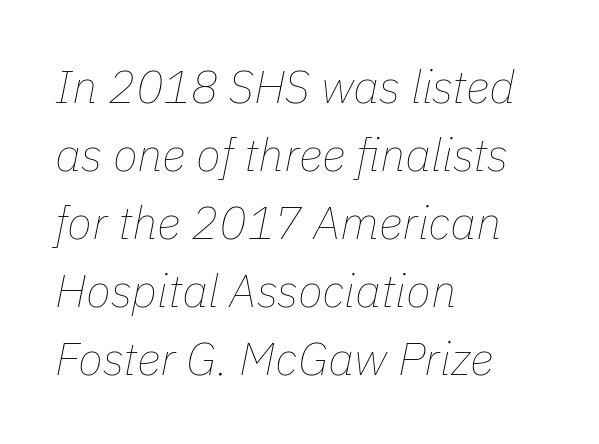
These glyphs show unthickened strokes, regular width or finer. One-word summary of the alignment: left. Note the varied advance widths — an 'i' is clearly narrower than an 'm'. Does the leading feel generous? No, just average.
